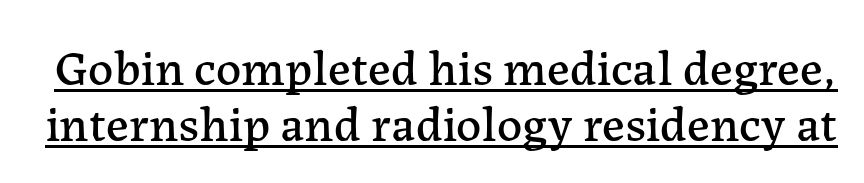
Line spacing here is tight. This rendering features underlined lettering. The designer went with a serif here, giving each stem small feet. What stands out about the letter spacing? Nothing — it is the standard amount. Proportional: the letters do not fall into vertical columns. You can tell it's not italic because the verticals are truly vertical.
